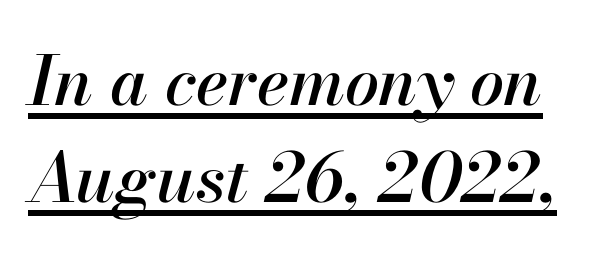
Spacing between characters is what you'd get straight out of the box. Evenly set lines give the paragraph a standard silhouette. Character widths vary here, with narrow letters taking less room than wide ones. Looks like someone drew a line under every word here. Quick note: italic.
